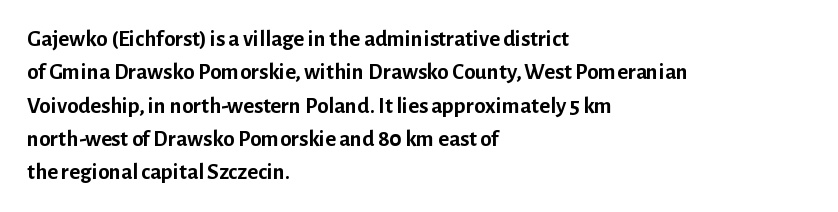
Q: Is the text bold? A: Yes.
Q: Is the text italic (slanted)? A: No, it is upright.
Q: Is the text underlined? A: No.
Q: How is the paragraph aligned? A: Left-aligned.
Q: Is the spacing between letters normal or unusually wide? A: Normal.
Q: Is the spacing between lines tight, normal or loose? A: Normal.
